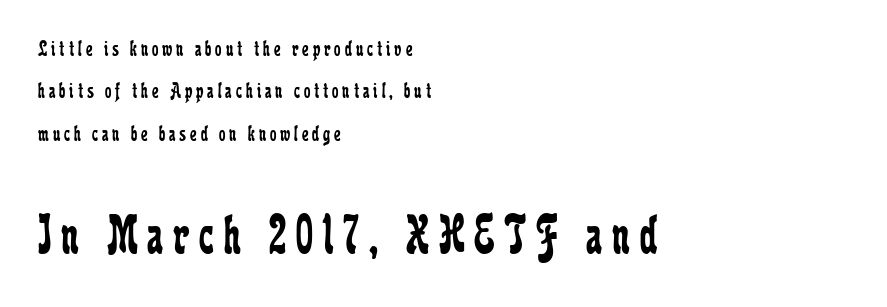
{"serif": "yes", "italic": "no", "bold": "no", "weight": "regular", "width": "condensed", "stroke_contrast": "low", "x_height": "medium", "monospaced": "no", "underline": "no", "align": "left", "line_spacing_ratio": 1.84, "larger_block": "second", "size_ratio": 2.48, "glyph_px": 57}
